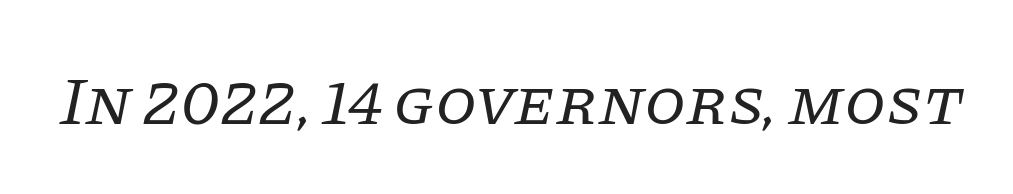
Here the designer chose a conventional face with non-uniform glyph widths. This sample uses an oblique cut, with every glyph tilted off the vertical. Honestly, the letter spacing is just normal — you wouldn't notice it. The baseline area is clear. The letters look calm and open, with moderate or lighter stems.
